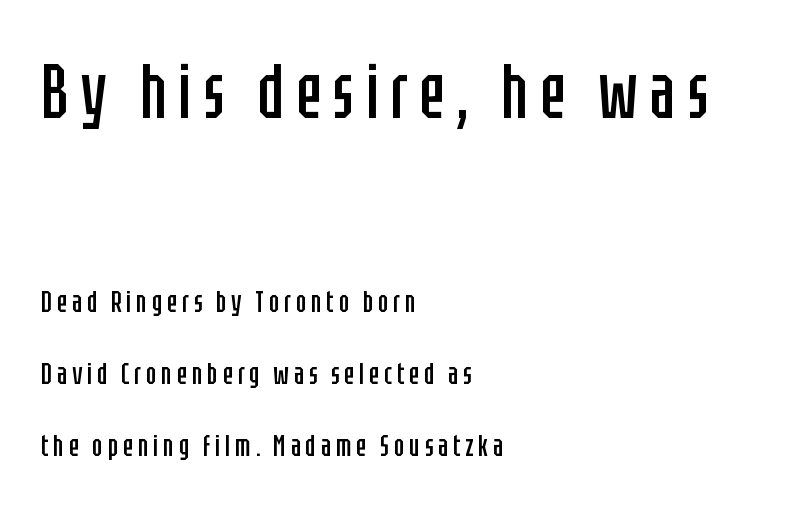
Look at the glyph heights: the upper group is clearly the bigger setting. Classification — sans serif. The block of text is sparse from top to bottom, with ample space between rows. Quick note: underline off. Character widths vary here, with narrow letters taking less room than wide ones.
